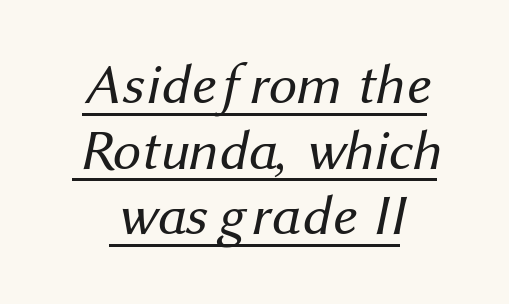
Q: Is the text bold? A: No.
Q: Is the typeface a serif or a sans-serif typeface? A: Sans-serif.
Q: Is the text underlined? A: Yes.
Q: Is the spacing between letters normal or unusually wide? A: Normal.
Q: Width (condensed, normal, or wide)? A: Normal.
Q: Stroke contrast? A: Medium.
Q: x-height? A: Medium.
Q: Monospaced? A: No.
